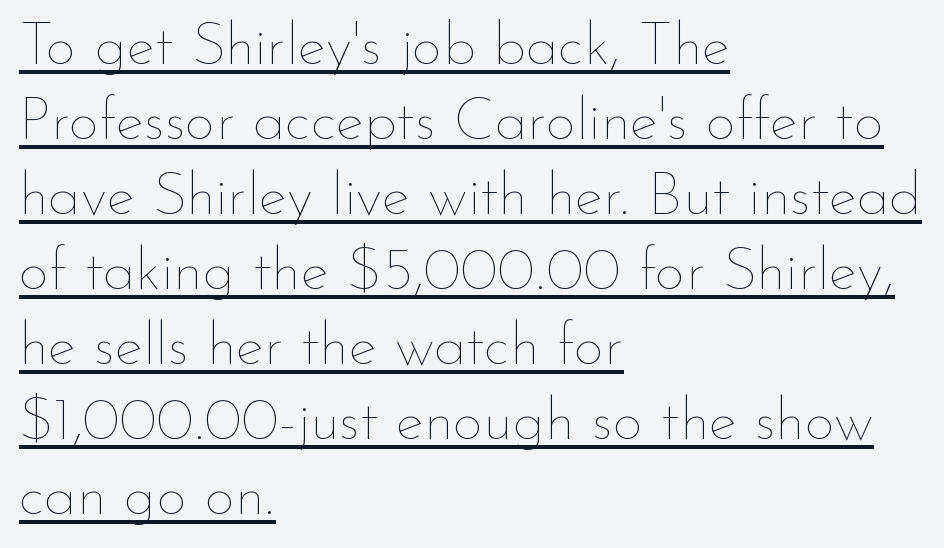
Q: Is the text bold? A: No.
Q: Is the text italic (slanted)? A: No, it is upright.
Q: Is the text underlined? A: Yes.
Q: How is the paragraph aligned? A: Left-aligned.
Q: Is the spacing between letters normal or unusually wide? A: Normal.
Q: Is the spacing between lines tight, normal or loose? A: Normal.
Q: Width (condensed, normal, or wide)? A: Normal.
Q: Stroke contrast? A: Low.
Q: x-height? A: Small.
Q: Monospaced? A: No.
